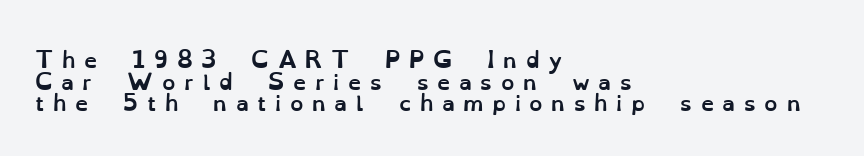
{"italic": "no", "bold": "yes", "underline": "no", "align": "left", "line_spacing": "tight", "line_spacing_ratio": 1.03, "letter_spacing": "wide", "letter_spacing_em": 0.41, "glyph_px": 21}
